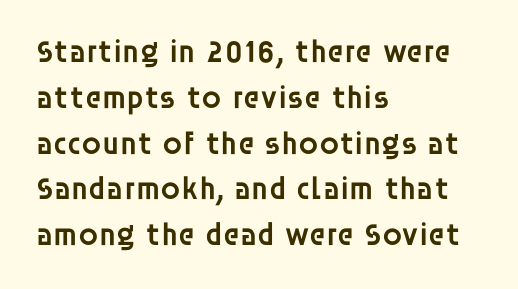
The image shows 32 px semibold sans-serif type, upright; set left-aligned, normal line spacing (1.43x), normal letter spacing, not underlined; low stroke contrast and a large x-height.
